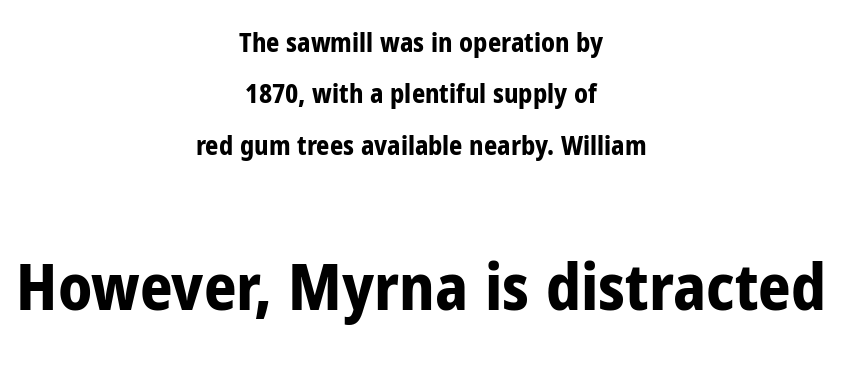
{"serif": "no", "italic": "no", "bold": "yes", "weight": "bold", "width": "condensed", "stroke_contrast": "low", "x_height": "medium", "monospaced": "no", "underline": "no", "align": "center", "line_spacing": "loose", "line_spacing_ratio": 1.98, "letter_spacing": "normal", "letter_spacing_em": 0.0, "larger_block": "second", "size_ratio": 2.46, "glyph_px": 64}
